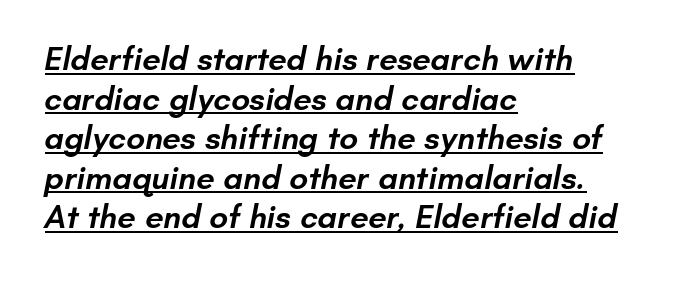
Grotesque or geometric, the face here clearly has no serifs. This sample has the flowing, uneven cadence of proportional lettering. A classic flush-left, rag-right setting is used for this passage. The typesetter has applied underlining to the passage shown. Each glyph is drawn with semibold strokes, heavier than normal yet not fully bold. The horizontal fit of the characters is conventional and even.
